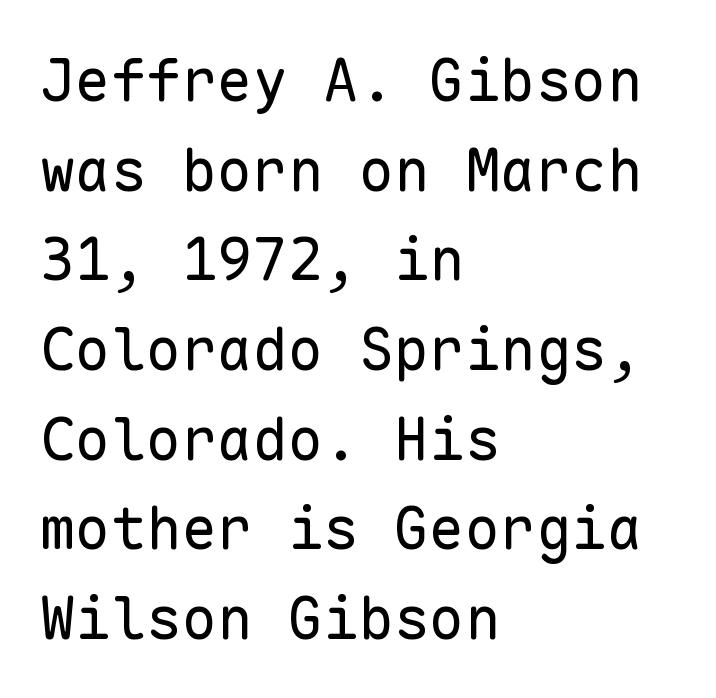
{"serif": "no", "italic": "no", "bold": "no", "weight": "regular", "width": "normal", "stroke_contrast": "low", "x_height": "medium", "monospaced": "yes", "underline": "no", "align": "left", "line_spacing": "normal", "line_spacing_ratio": 1.52, "letter_spacing": "normal", "letter_spacing_em": 0.0, "glyph_px": 59}
